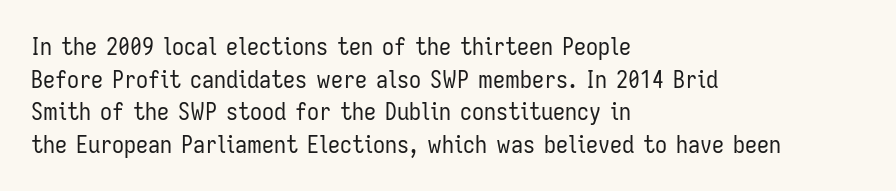
Plain, unruled lines of type. Ordinary non-slanted type is in use. Does extra space separate the letters? No, they use regular spacing. This is not heavy type; no bold has been used. These lines sit exactly where default settings would place them. Reading down the block, your eye returns to a fixed left position each line.
